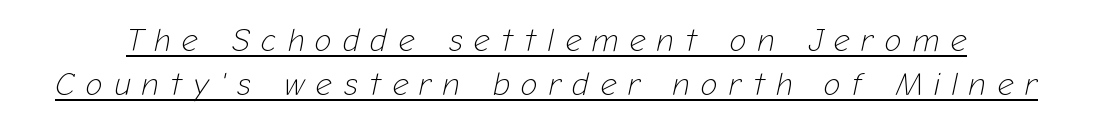
The image shows 32 px light type, italic (leaning right); set normal line spacing (1.39x), unusually wide letter spacing (+0.35 em), underlined; low stroke contrast and a medium x-height.
